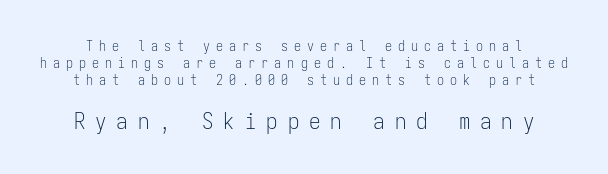
Q: Is the text bold? A: No.
Q: Is the text italic (slanted)? A: No, it is upright.
Q: Is the text underlined? A: No.
Q: Is the spacing between letters normal or unusually wide? A: Unusually wide.
Q: Which block of text is set in a larger size, the first (top) or the second (bottom)? A: The second (bottom) one.
